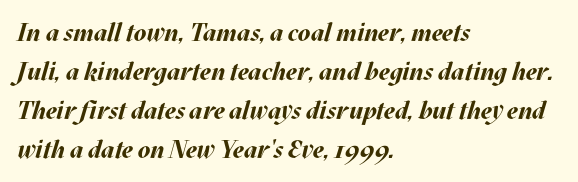
Q: Is the text bold? A: Yes.
Q: Is the text italic (slanted)? A: Yes, it leans right by about 17 degrees.
Q: Is the text underlined? A: No.
Q: How is the paragraph aligned? A: Left-aligned.
Q: Is the spacing between letters normal or unusually wide? A: Normal.
Q: Is the spacing between lines tight, normal or loose? A: Normal.
